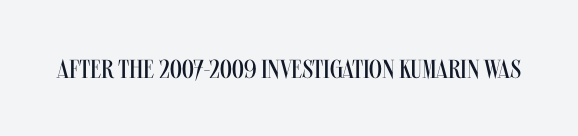
Q: Is the text bold? A: No.
Q: Is the text italic (slanted)? A: No, it is upright.
Q: Is the text underlined? A: No.
Q: Is the spacing between letters normal or unusually wide? A: Normal.
